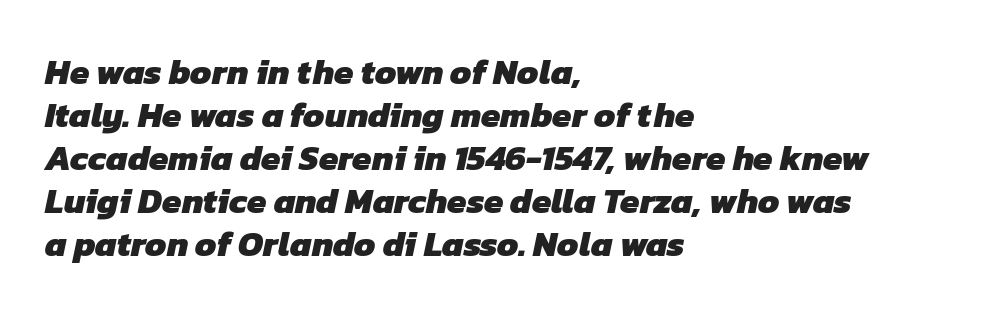
Q: Is the text bold? A: Yes.
Q: Is the typeface a serif or a sans-serif typeface? A: Sans-serif.
Q: Is the text underlined? A: No.
Q: How is the paragraph aligned? A: Left-aligned.
Q: Is the spacing between letters normal or unusually wide? A: Normal.
Q: Width (condensed, normal, or wide)? A: Normal.
Q: Stroke contrast? A: Low.
Q: x-height? A: Medium.
Q: Monospaced? A: No.
